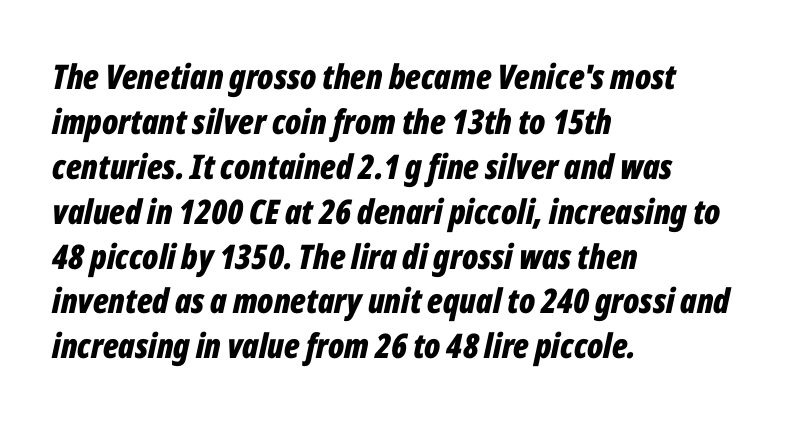
Think of a printed novel: that variable character pitch is what you see here. Weight check: bold — yes, fully. Between one letter and the next there's only the usual sliver of space. The rendering anchors every line to the left-hand side.
